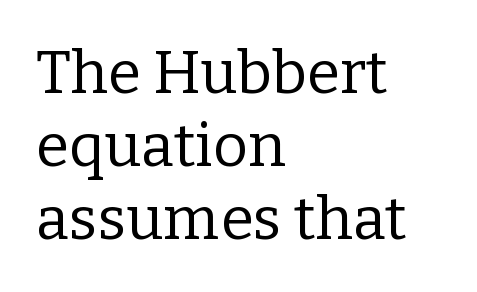
Q: Is the text bold? A: No.
Q: Is the text italic (slanted)? A: No, it is upright.
Q: Is the typeface a serif or a sans-serif typeface? A: Serif.
Q: Is the text underlined? A: No.
Q: How is the paragraph aligned? A: Left-aligned.
Q: Is the spacing between letters normal or unusually wide? A: Normal.
Q: Width (condensed, normal, or wide)? A: Normal.
Q: Stroke contrast? A: Low.
Q: x-height? A: Medium.
Q: Monospaced? A: No.
